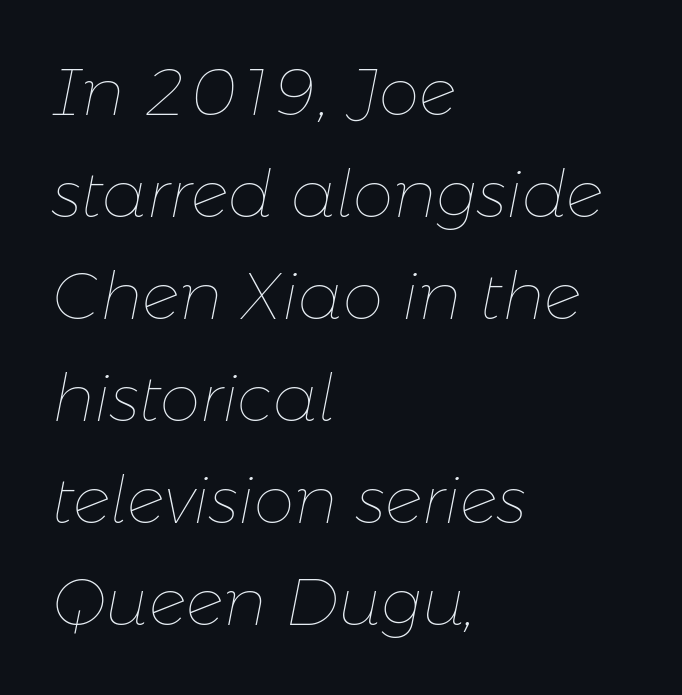
The rendering uses natural spacing where letterforms have individual widths. Horizontally, the lines are justified to the leading edge only. Letters rest on an invisible, unmarked baseline. These lines were composed using italics. A light-to-regular cut is what we see here. Compared with typical paragraphs, the rows here are spaced about the same.
